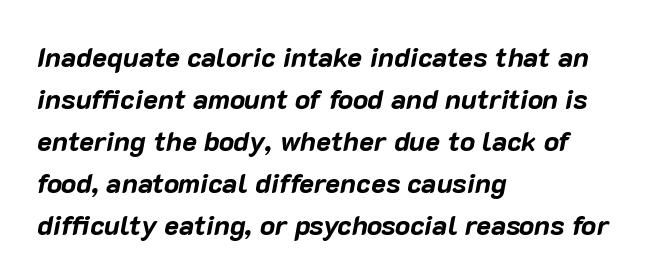
Only glyphs here, with clear space below each row. Each new line begins a customary step beneath the previous one. Words appear dense and cohesive because spacing is normal. Every character sits at an angle, as italics do.
